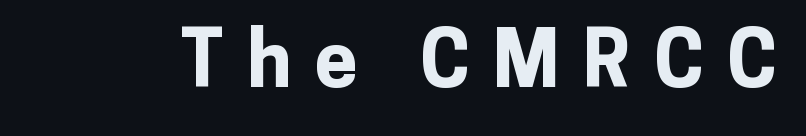
{"serif": "no", "italic": "no", "bold": "yes", "weight": "bold", "width": "normal", "stroke_contrast": "low", "x_height": "medium", "monospaced": "no", "underline": "no", "letter_spacing": "wide", "letter_spacing_em": 0.3, "glyph_px": 77}
